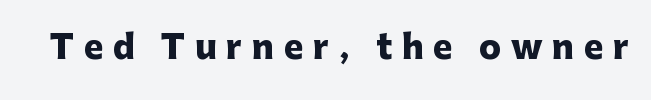
The image shows 33 px heavy sans-serif type, upright; set unusually wide letter spacing (+0.29 em), not underlined; low stroke contrast and a medium x-height.
